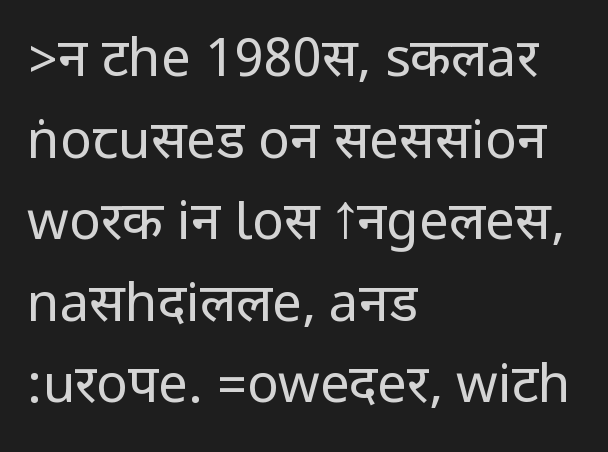
The image shows 53 px regular-weight, condensed sans-serif type, upright; set left-aligned, normal line spacing (1.54x), normal letter spacing, not underlined; low stroke contrast.
